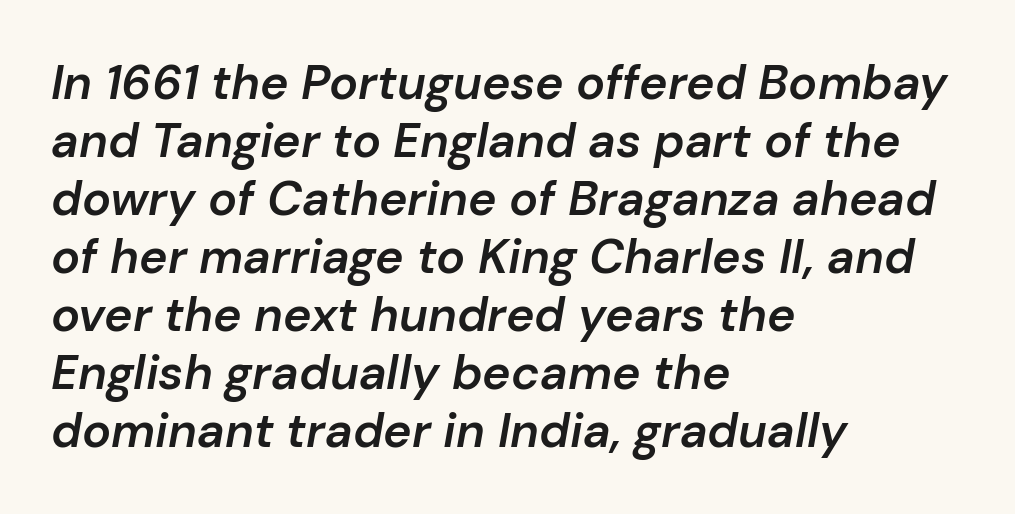
Would a proofreader flag this as italicized? Yes. Type without underlining. Typeset ragged right — the left edge is the straight one. Does the weight exceed regular? Yes, but only to semibold. The letterforms sit shoulder to shoulder at normal distance.
